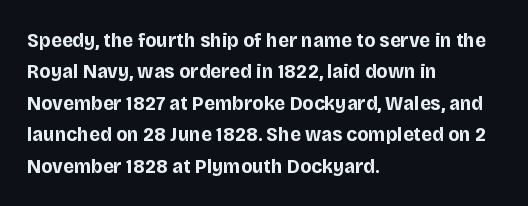
{"italic": "no", "bold": "yes", "underline": "no", "align": "left", "line_spacing": "normal", "line_spacing_ratio": 1.5, "letter_spacing": "normal", "letter_spacing_em": 0.0, "glyph_px": 21}
